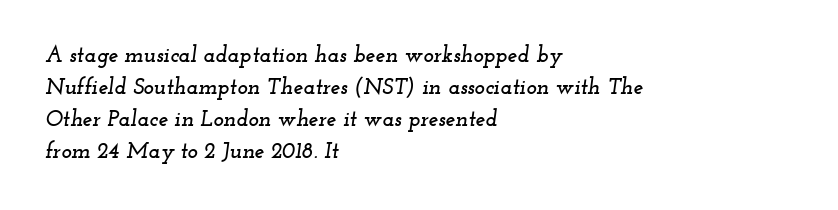
{"italic": "yes", "lean": "right", "slant_degrees": 12, "underline": "no", "align": "left", "line_spacing": "normal", "line_spacing_ratio": 1.46, "letter_spacing": "normal", "letter_spacing_em": 0.0, "glyph_px": 22}
